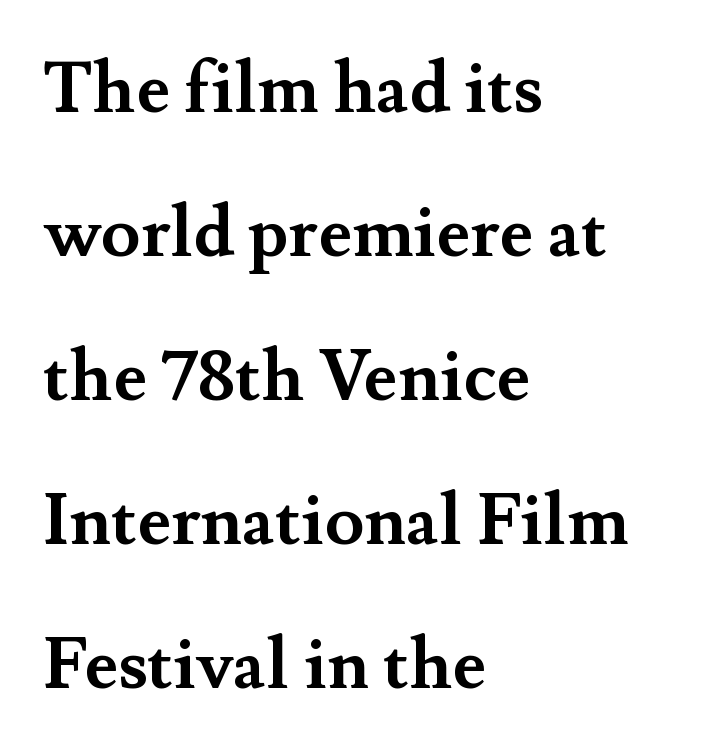
A serif font was chosen for this passage. Words appear dense and cohesive because spacing is normal. This is roman type, the default non-slanted kind. The typesetting leans heavy: a genuine bold. These lines are rendered in a variable-pitch font. Notice how the passage keeps a crisp vertical edge on the left only.
